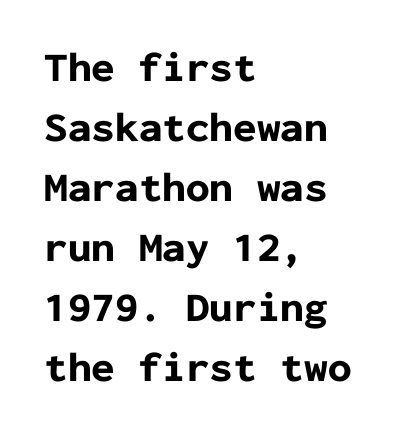
{"serif": "no", "italic": "no", "bold": "yes", "weight": "bold", "width": "normal", "stroke_contrast": "low", "x_height": "medium", "monospaced": "yes", "underline": "no", "align": "left", "line_spacing": "normal", "line_spacing_ratio": 1.43, "letter_spacing": "normal", "letter_spacing_em": 0.0, "glyph_px": 42}
